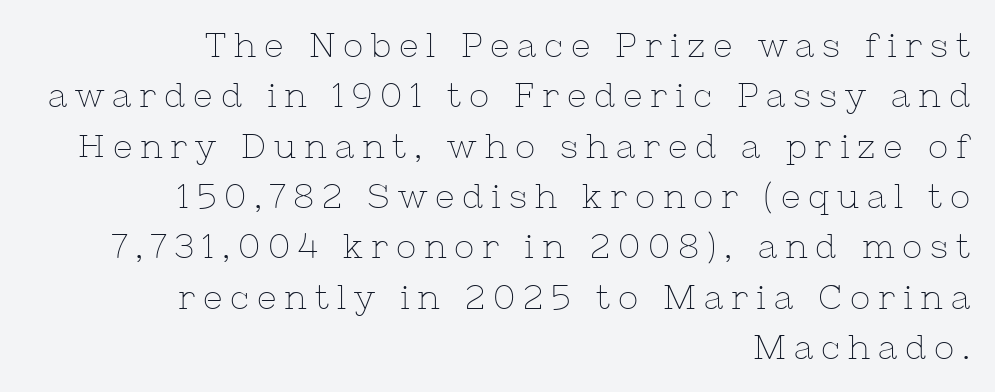
{"serif": "yes", "italic": "no", "bold": "no", "weight": "thin", "width": "normal", "stroke_contrast": "low", "x_height": "medium", "monospaced": "no", "underline": "no", "align": "right", "line_spacing": "normal", "line_spacing_ratio": 1.48, "letter_spacing": "wide", "letter_spacing_em": 0.23, "glyph_px": 34}
